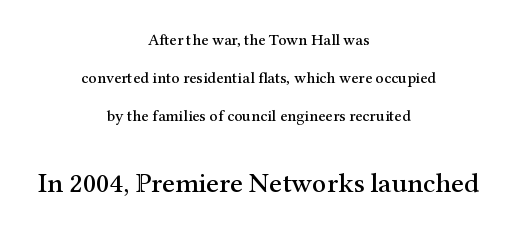
{"serif": "yes", "italic": "no", "width": "normal", "stroke_contrast": "medium", "x_height": "medium", "monospaced": "no", "underline": "no", "align": "center", "line_spacing": "loose", "line_spacing_ratio": 2.36, "letter_spacing": "normal", "letter_spacing_em": 0.0, "larger_block": "second", "size_ratio": 1.75, "glyph_px": 28}
